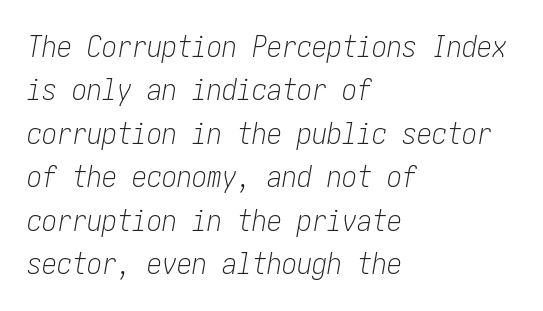
Q: Is the text bold? A: No.
Q: Is the text italic (slanted)? A: Yes, it leans right by about 10 degrees.
Q: Is the text underlined? A: No.
Q: How is the paragraph aligned? A: Left-aligned.
Q: Is the spacing between letters normal or unusually wide? A: Normal.
Q: Is the spacing between lines tight, normal or loose? A: Normal.
Q: Width (condensed, normal, or wide)? A: Condensed.
Q: Stroke contrast? A: Low.
Q: x-height? A: Medium.
